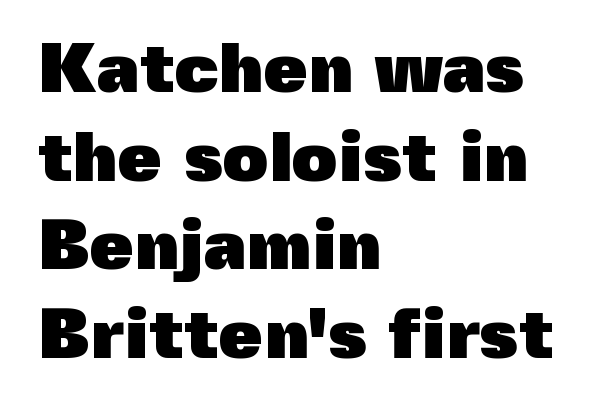
The image shows 71 px heavy sans-serif type, upright; set left-aligned, normal line spacing (1.25x), normal letter spacing, not underlined; a medium x-height.
